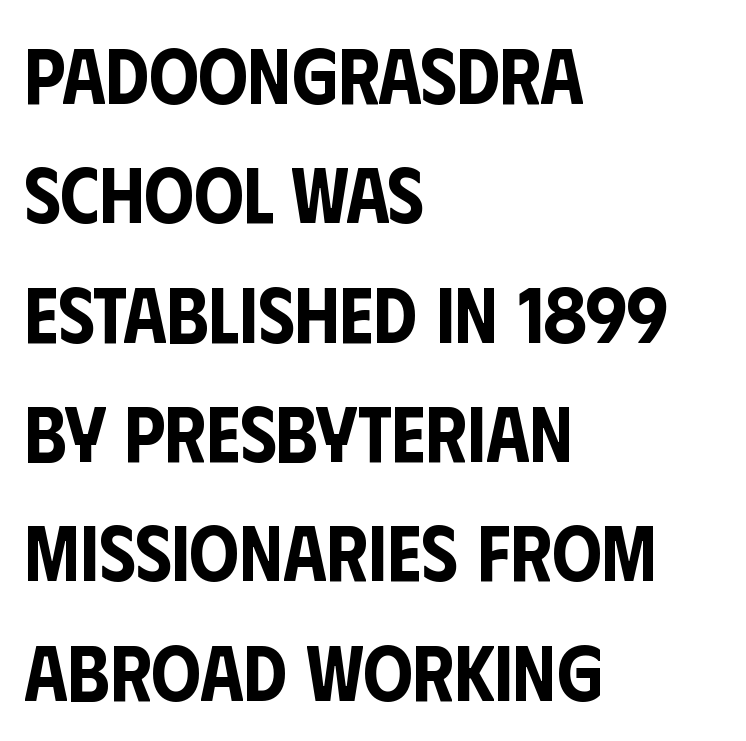
Q: Is the text italic (slanted)? A: No, it is upright.
Q: Is the typeface a serif or a sans-serif typeface? A: Sans-serif.
Q: Is the text underlined? A: No.
Q: How is the paragraph aligned? A: Left-aligned.
Q: Is the spacing between letters normal or unusually wide? A: Normal.
Q: Is the spacing between lines tight, normal or loose? A: Normal.
Q: Width (condensed, normal, or wide)? A: Condensed.
Q: Stroke contrast? A: Low.
Q: x-height? A: Large.
Q: Monospaced? A: No.
